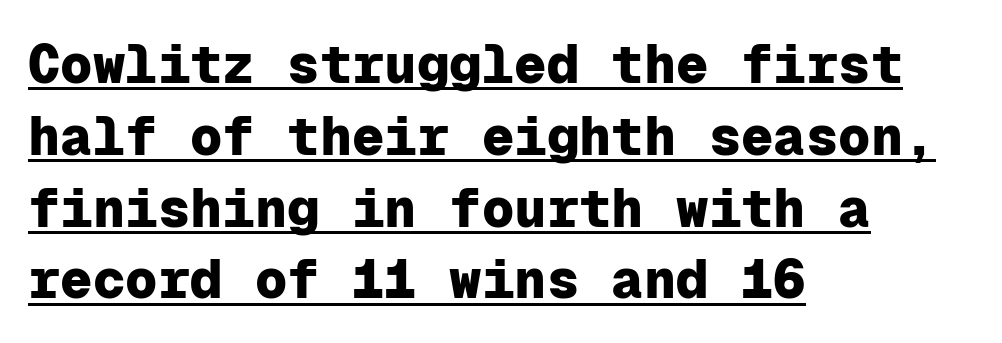
{"serif": "no", "italic": "no", "bold": "yes", "weight": "heavy", "width": "normal", "stroke_contrast": "low", "x_height": "medium", "monospaced": "yes", "underline": "yes", "align": "left", "line_spacing": "normal", "line_spacing_ratio": 1.33, "letter_spacing": "normal", "letter_spacing_em": 0.0, "glyph_px": 54}
